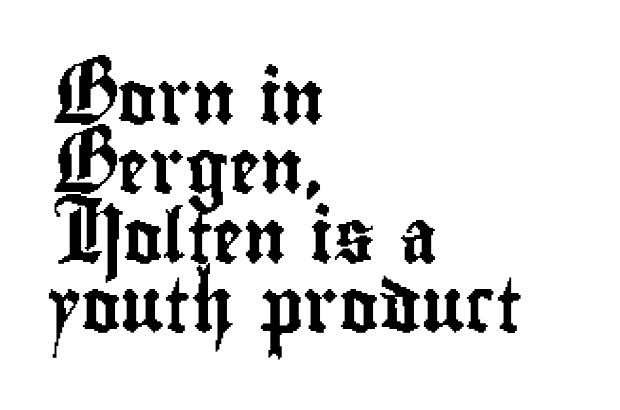
Q: Is the text italic (slanted)? A: No, it is upright.
Q: Is the typeface a serif or a sans-serif typeface? A: Sans-serif.
Q: Is the text underlined? A: No.
Q: How is the paragraph aligned? A: Left-aligned.
Q: Is the spacing between letters normal or unusually wide? A: Normal.
Q: Is the spacing between lines tight, normal or loose? A: Normal.
Q: Width (condensed, normal, or wide)? A: Condensed.
Q: Stroke contrast? A: Low.
Q: x-height? A: Small.
Q: Monospaced? A: No.
